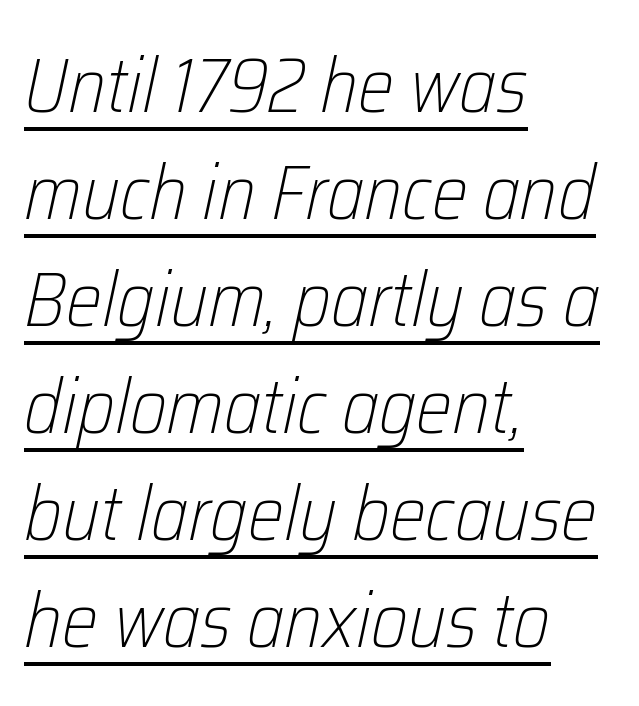
Q: Is the text bold? A: No.
Q: Is the text italic (slanted)? A: Yes, it leans right by about 12 degrees.
Q: Is the text underlined? A: Yes.
Q: How is the paragraph aligned? A: Left-aligned.
Q: Is the spacing between letters normal or unusually wide? A: Normal.
Q: Is the spacing between lines tight, normal or loose? A: Normal.
Q: Width (condensed, normal, or wide)? A: Condensed.
Q: Stroke contrast? A: Low.
Q: x-height? A: Medium.
Q: Monospaced? A: No.
